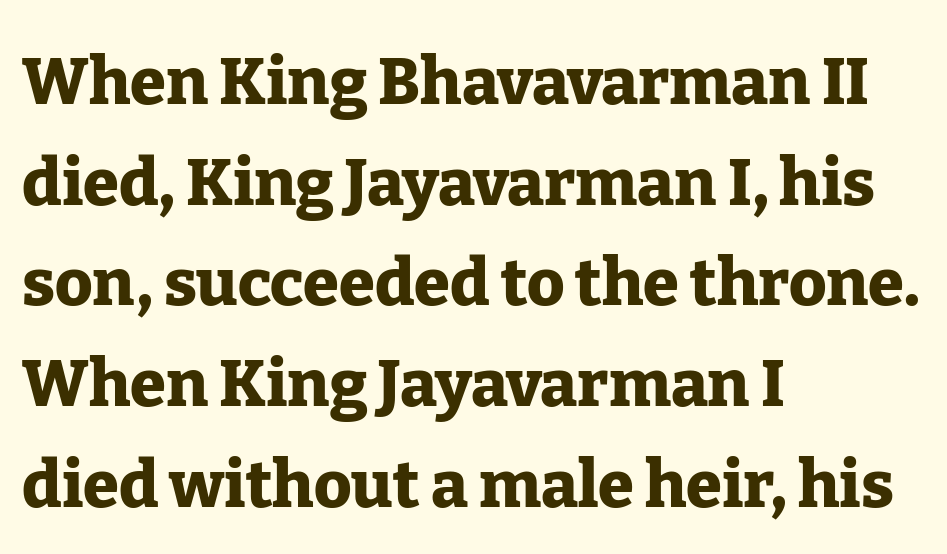
All the whitespace from short lines collects on the right. To sum up the face: it has serifs. Designer's note — italics off, roman on. The passage shown is emphatically bold.
